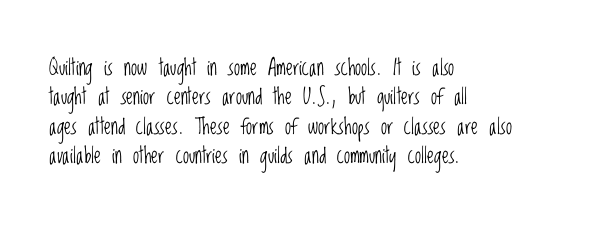
The image shows 22 px text type, upright; set left-aligned, normal line spacing (1.34x), normal letter spacing, not underlined.
